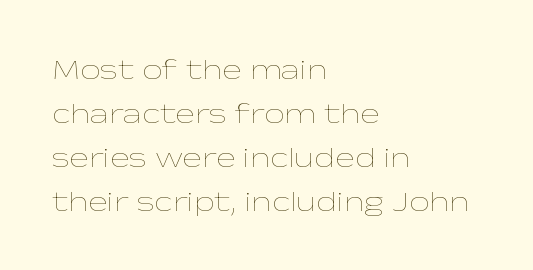
Q: Is the text bold? A: No.
Q: Is the text italic (slanted)? A: No, it is upright.
Q: Is the text underlined? A: No.
Q: How is the paragraph aligned? A: Left-aligned.
Q: Is the spacing between letters normal or unusually wide? A: Normal.
Q: Is the spacing between lines tight, normal or loose? A: Normal.
Q: Width (condensed, normal, or wide)? A: Wide.
Q: Stroke contrast? A: Low.
Q: x-height? A: Medium.
Q: Monospaced? A: No.
